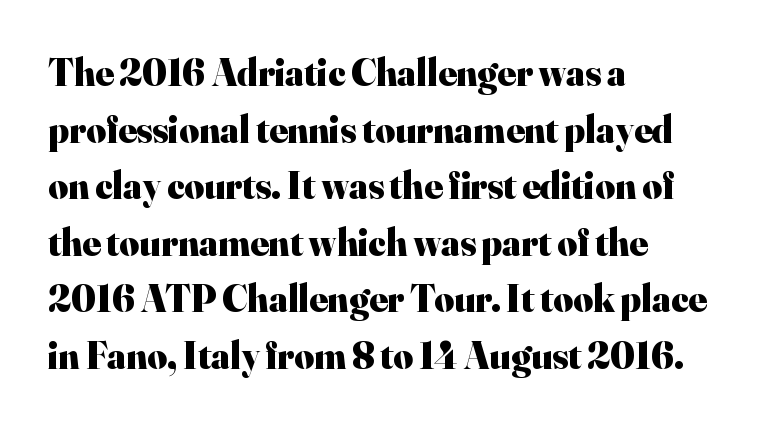
Q: Is the text bold? A: Yes.
Q: Is the text italic (slanted)? A: No, it is upright.
Q: Is the typeface a serif or a sans-serif typeface? A: Serif.
Q: Is the text underlined? A: No.
Q: How is the paragraph aligned? A: Left-aligned.
Q: Is the spacing between letters normal or unusually wide? A: Normal.
Q: Is the spacing between lines tight, normal or loose? A: Normal.
Q: Width (condensed, normal, or wide)? A: Normal.
Q: Stroke contrast? A: High.
Q: x-height? A: Small.
Q: Monospaced? A: No.
